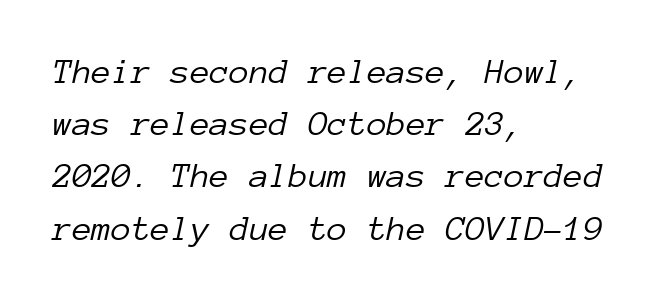
Look at the tracking — it's just the regular setting, nothing added. These lines were composed using italics. A typesetter would call this monospace, since all characters share one set width. Letters rest on an invisible, unmarked baseline.
